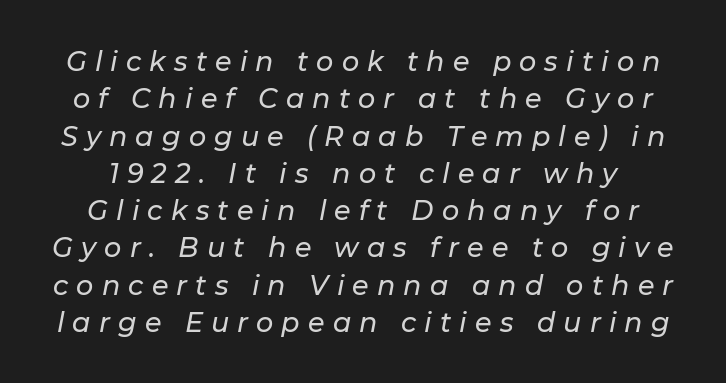
The image shows 27 px text type, italic (leaning right); set normal line spacing (1.38x), unusually wide letter spacing (+0.3 em), not underlined.
